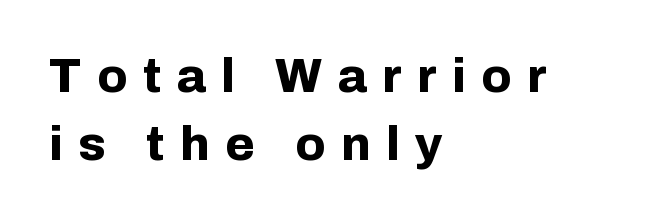
Q: Is the text bold? A: Yes.
Q: Is the text italic (slanted)? A: No, it is upright.
Q: Is the typeface a serif or a sans-serif typeface? A: Sans-serif.
Q: Is the text underlined? A: No.
Q: How is the paragraph aligned? A: Left-aligned.
Q: Is the spacing between letters normal or unusually wide? A: Unusually wide.
Q: Is the spacing between lines tight, normal or loose? A: Normal.
Q: Width (condensed, normal, or wide)? A: Normal.
Q: Stroke contrast? A: Low.
Q: x-height? A: Medium.
Q: Monospaced? A: No.
